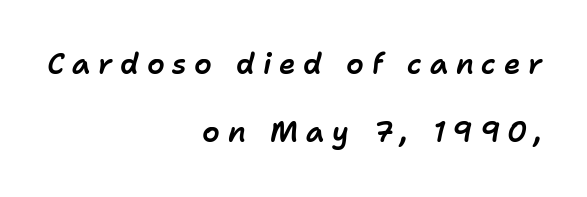
Notice how the passage keeps a crisp vertical edge on the right only. What's the leading like? Stretched, with rows far apart. The strip under each line holds only bare page. Spacing verdict: proportional, widths tailored to each character. Quick note: italic.
